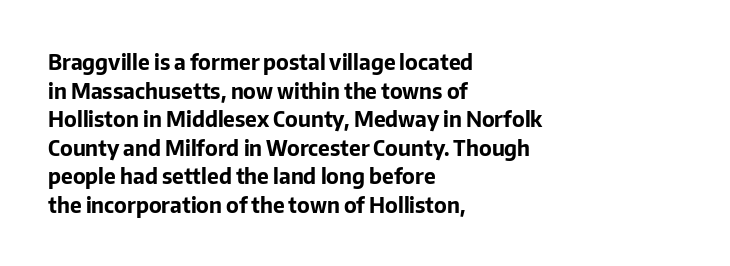
Notice how descenders clear the ascenders below comfortably — that's standard leading. Clear beneath every line of the passage. These lines are set flush left with a ragged right edge. The type sits square on the baseline with zero lean. Each word holds together tightly as a unit, with standard inter-letter gaps.
